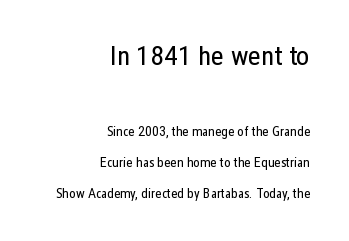
{"serif": "no", "italic": "no", "bold": "no", "weight": "regular", "width": "condensed", "stroke_contrast": "low", "x_height": "medium", "monospaced": "no", "underline": "no", "align": "right", "line_spacing": "loose", "line_spacing_ratio": 2.2, "letter_spacing": "normal", "letter_spacing_em": 0.0, "larger_block": "first", "size_ratio": 2.0, "glyph_px": 28}
